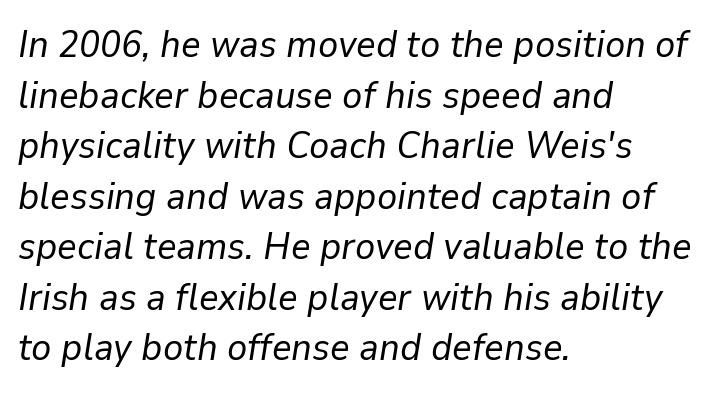
A typesetter would call this proportional, since set widths differ per character. The rendering applies a slant to the glyphs. There is no visible air inserted between adjacent glyphs. Weight: not bold — regular or lighter. This sample keeps an unexceptional amount of space between lines.
